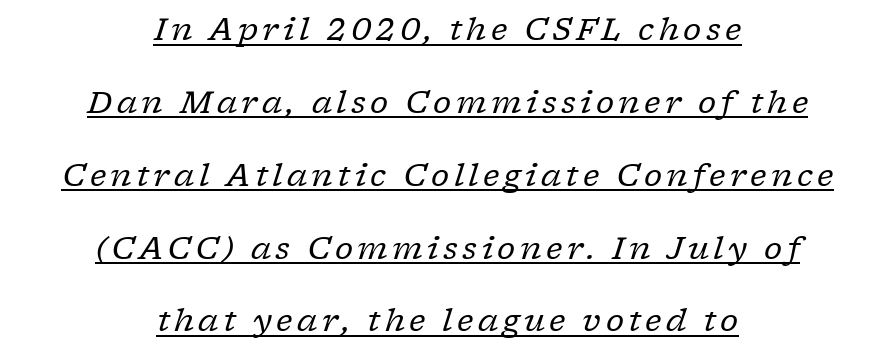
Q: Is the text bold? A: No.
Q: Is the text italic (slanted)? A: Yes, it leans right by about 17 degrees.
Q: Is the typeface a serif or a sans-serif typeface? A: Serif.
Q: Is the text underlined? A: Yes.
Q: How is the paragraph aligned? A: Centered.
Q: Is the spacing between lines tight, normal or loose? A: Loose.
Q: Width (condensed, normal, or wide)? A: Normal.
Q: Stroke contrast? A: Low.
Q: x-height? A: Medium.
Q: Monospaced? A: No.
